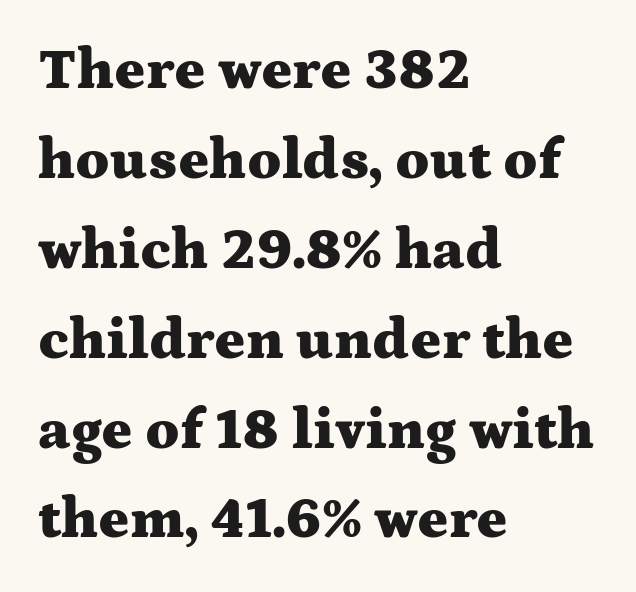
Q: Is the text bold? A: Yes.
Q: Is the text italic (slanted)? A: No, it is upright.
Q: Is the typeface a serif or a sans-serif typeface? A: Serif.
Q: Is the text underlined? A: No.
Q: How is the paragraph aligned? A: Left-aligned.
Q: Is the spacing between letters normal or unusually wide? A: Normal.
Q: Is the spacing between lines tight, normal or loose? A: Normal.
Q: Width (condensed, normal, or wide)? A: Wide.
Q: Stroke contrast? A: Medium.
Q: x-height? A: Medium.
Q: Monospaced? A: No.
